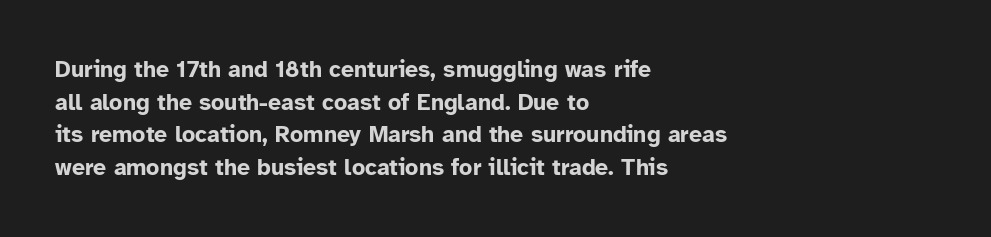
{"italic": "no", "bold": "yes", "underline": "no", "align": "left", "line_spacing": "normal", "line_spacing_ratio": 1.42, "letter_spacing": "normal", "letter_spacing_em": 0.0, "glyph_px": 23}
